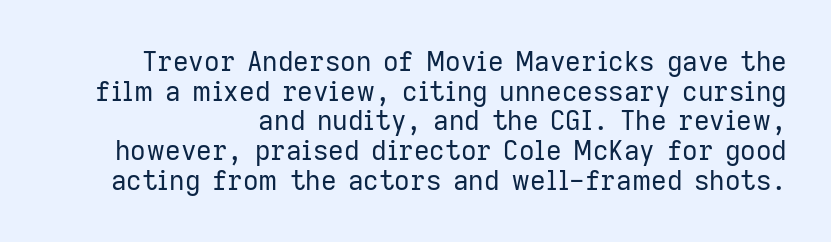
{"italic": "no", "bold": "no", "underline": "no", "line_spacing": "tight", "line_spacing_ratio": 1.1, "letter_spacing": "normal", "letter_spacing_em": 0.0, "glyph_px": 27}
